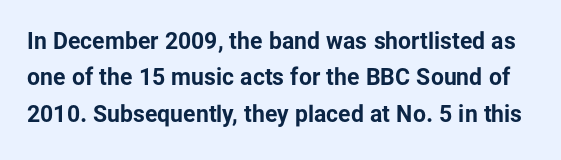
{"italic": "no", "bold": "yes", "underline": "no", "line_spacing": "normal", "line_spacing_ratio": 1.58, "letter_spacing": "normal", "letter_spacing_em": 0.0, "glyph_px": 23}
